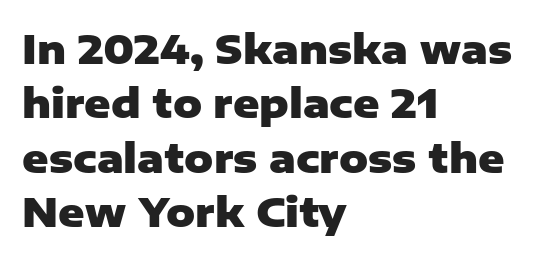
Q: Is the text bold? A: Yes.
Q: Is the text italic (slanted)? A: No, it is upright.
Q: Is the typeface a serif or a sans-serif typeface? A: Sans-serif.
Q: Is the text underlined? A: No.
Q: How is the paragraph aligned? A: Left-aligned.
Q: Is the spacing between letters normal or unusually wide? A: Normal.
Q: Is the spacing between lines tight, normal or loose? A: Normal.
Q: Width (condensed, normal, or wide)? A: Normal.
Q: Stroke contrast? A: Low.
Q: x-height? A: Medium.
Q: Monospaced? A: No.
